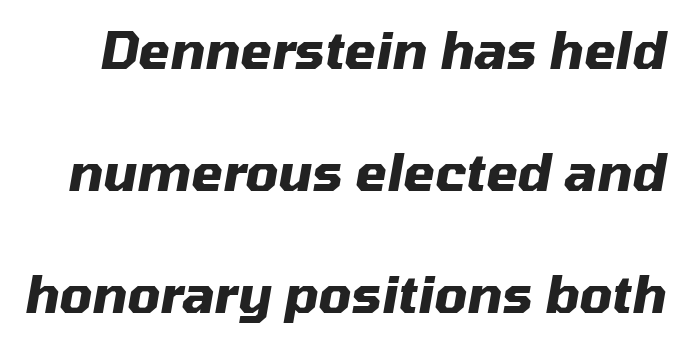
The image shows 51 px heavy type, italic (leaning right); set loose line spacing (2.39x), normal letter spacing, not underlined; medium stroke contrast and a medium x-height.
